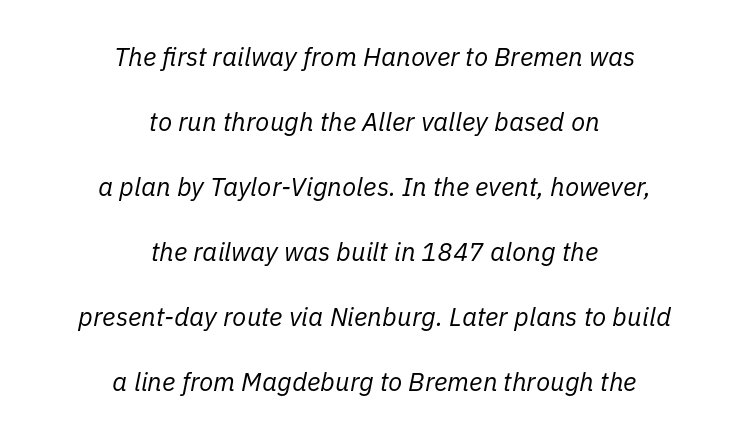
{"italic": "yes", "lean": "right", "slant_degrees": 11, "bold": "no", "underline": "no", "align": "center", "line_spacing": "loose", "line_spacing_ratio": 2.5, "letter_spacing": "normal", "letter_spacing_em": 0.0, "glyph_px": 26}
